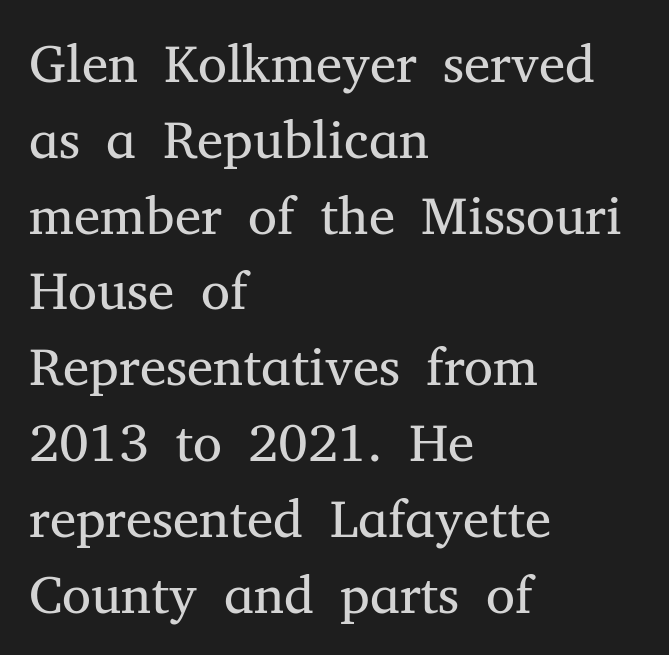
The image shows 53 px regular-weight serif type, upright; set left-aligned, normal line spacing (1.43x), normal letter spacing, not underlined; medium stroke contrast and a medium x-height.
